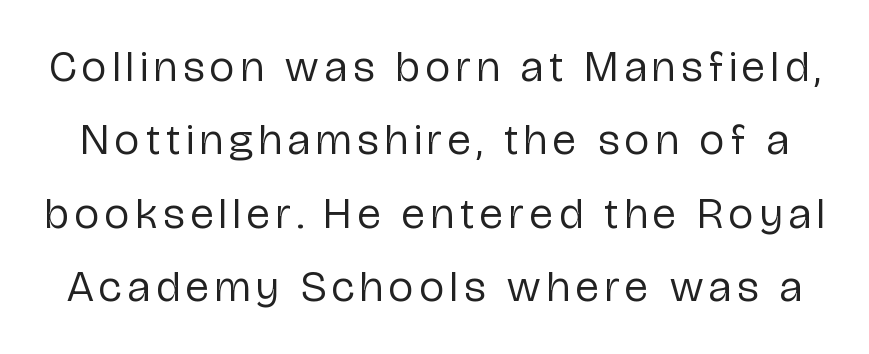
These lines are rendered in a variable-pitch font. The type sits square on the baseline with zero lean. Each stroke keeps to a modest, everyday thickness or less. The type family on display is of the sans-serif kind.
